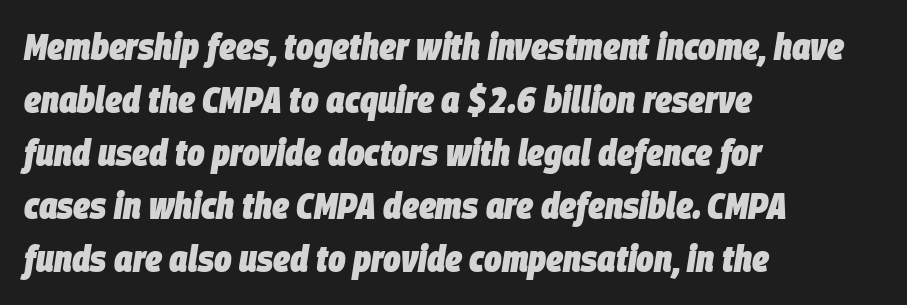
Horizontal bands of white between lines are of average thickness. The lines are quadded left. No extra tracking has been applied to these lines. Do the characters align in a grid? No, the font is proportional. The letters are slanted; this is an italic face.
